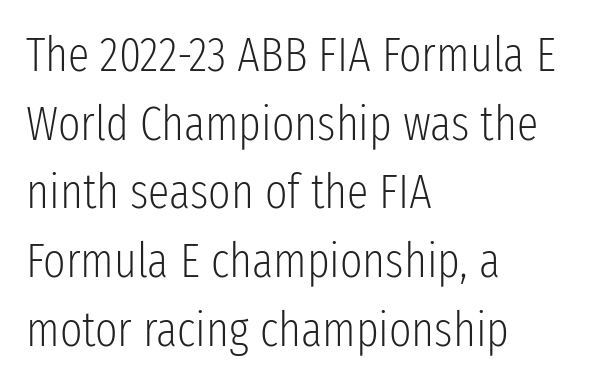
{"serif": "no", "italic": "no", "bold": "no", "weight": "light", "width": "condensed", "stroke_contrast": "low", "x_height": "medium", "monospaced": "no", "underline": "no", "align": "left", "line_spacing": "normal", "line_spacing_ratio": 1.43, "letter_spacing": "normal", "letter_spacing_em": 0.0, "glyph_px": 48}
